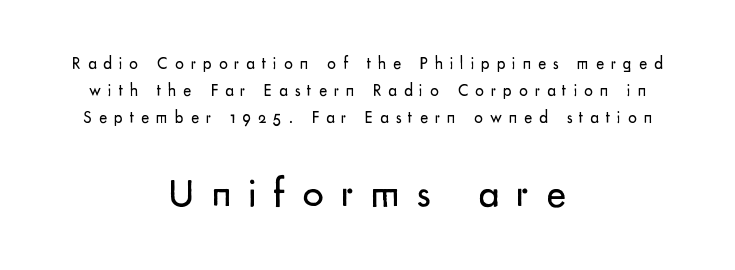
The image shows 42 px regular-weight sans-serif type, upright; set centered, normal line spacing (1.59x), unusually wide letter spacing (+0.41 em), not underlined; the second (bottom) block is 2.47x larger; low stroke contrast and a small x-height.
